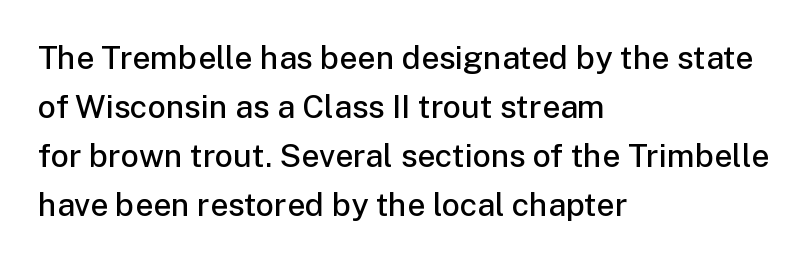
Q: Is the text bold? A: Semi-bold.
Q: Is the text italic (slanted)? A: No, it is upright.
Q: Is the typeface a serif or a sans-serif typeface? A: Sans-serif.
Q: Is the text underlined? A: No.
Q: How is the paragraph aligned? A: Left-aligned.
Q: Is the spacing between letters normal or unusually wide? A: Normal.
Q: Is the spacing between lines tight, normal or loose? A: Normal.
Q: Width (condensed, normal, or wide)? A: Normal.
Q: Stroke contrast? A: Low.
Q: x-height? A: Medium.
Q: Monospaced? A: No.
